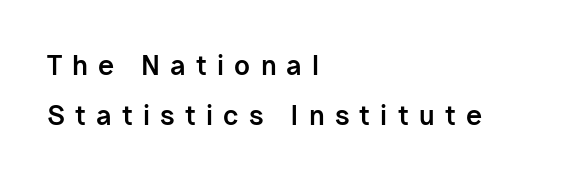
The image shows 26 px bold type, upright; set left-aligned, loose line spacing (1.94x), unusually wide letter spacing (+0.39 em), not underlined.
